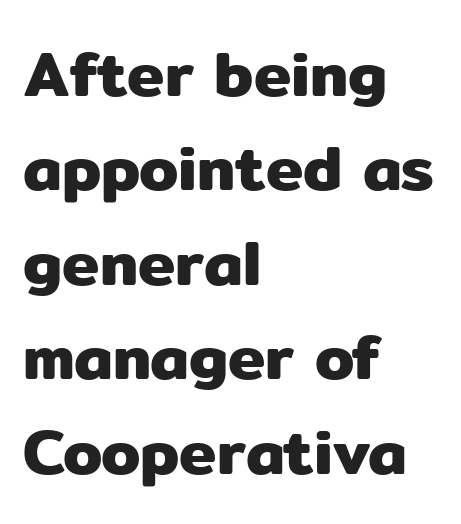
The image shows 63 px sans-serif type, upright; set left-aligned, normal line spacing (1.5x), normal letter spacing, not underlined; low stroke contrast and a medium x-height.
